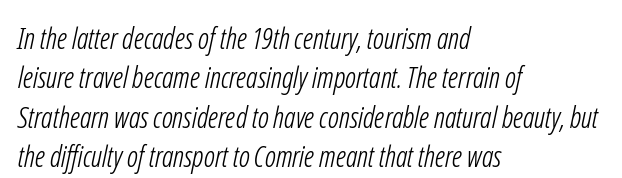
Q: Is the text bold? A: No.
Q: Is the typeface a serif or a sans-serif typeface? A: Sans-serif.
Q: Is the text underlined? A: No.
Q: How is the paragraph aligned? A: Left-aligned.
Q: Is the spacing between letters normal or unusually wide? A: Normal.
Q: Is the spacing between lines tight, normal or loose? A: Normal.
Q: Width (condensed, normal, or wide)? A: Condensed.
Q: Stroke contrast? A: Low.
Q: x-height? A: Medium.
Q: Monospaced? A: No.
